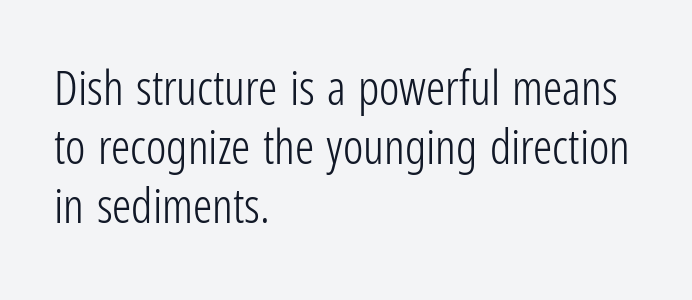
{"serif": "no", "italic": "no", "bold": "no", "weight": "light", "width": "condensed", "stroke_contrast": "low", "x_height": "medium", "monospaced": "no", "underline": "no", "align": "left", "line_spacing_ratio": 1.23, "letter_spacing": "normal", "letter_spacing_em": 0.0, "glyph_px": 48}
